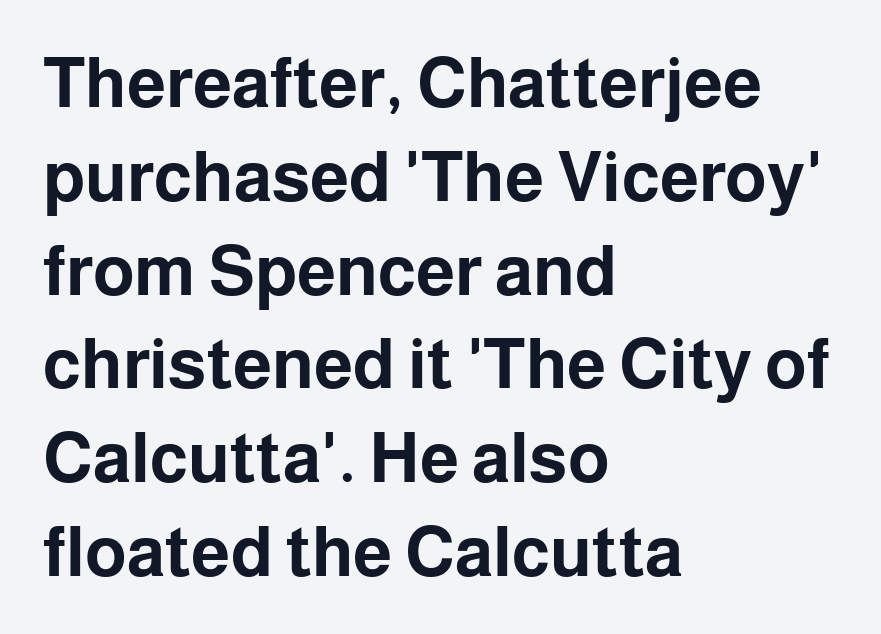
The image shows 70 px bold sans-serif type, upright; set left-aligned, normal line spacing (1.34x), normal letter spacing, not underlined; low stroke contrast and a medium x-height.
